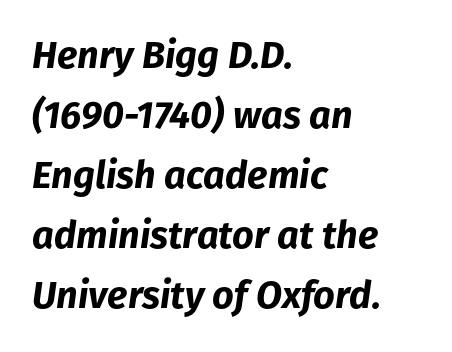
{"italic": "yes", "lean": "right", "slant_degrees": 8, "bold": "yes", "weight": "bold", "width": "normal", "stroke_contrast": "low", "x_height": "medium", "monospaced": "no", "underline": "no", "align": "left", "line_spacing": "normal", "line_spacing_ratio": 1.58, "letter_spacing": "normal", "letter_spacing_em": 0.0, "glyph_px": 38}
